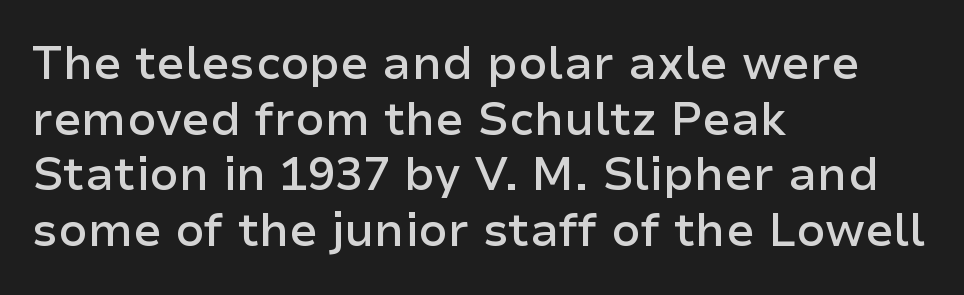
Q: Is the text bold? A: Semi-bold.
Q: Is the text italic (slanted)? A: No, it is upright.
Q: Is the typeface a serif or a sans-serif typeface? A: Sans-serif.
Q: Is the text underlined? A: No.
Q: How is the paragraph aligned? A: Left-aligned.
Q: Is the spacing between letters normal or unusually wide? A: Normal.
Q: Width (condensed, normal, or wide)? A: Normal.
Q: Stroke contrast? A: Low.
Q: x-height? A: Medium.
Q: Monospaced? A: No.
